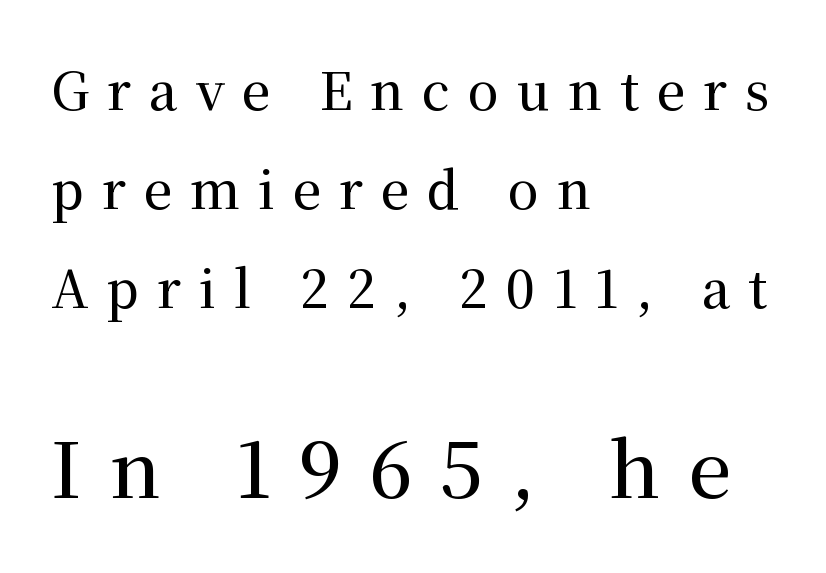
The letters stand upright; this is a roman face. Serifs: yes, visible at the terminals of the letterforms. Varying glyph widths throughout — classic text-font behaviour. How would I describe the line gaps? Wide and relaxed. Larger block? The one below; the one above is distinctly smaller.
